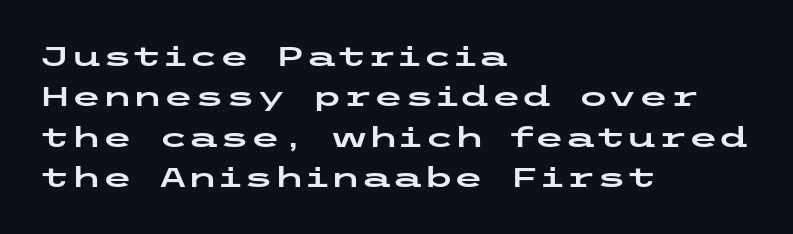
{"serif": "no", "italic": "no", "width": "wide", "stroke_contrast": "low", "x_height": "medium", "underline": "no", "align": "left", "line_spacing": "normal", "line_spacing_ratio": 1.44, "letter_spacing": "normal", "letter_spacing_em": 0.0, "glyph_px": 28}
